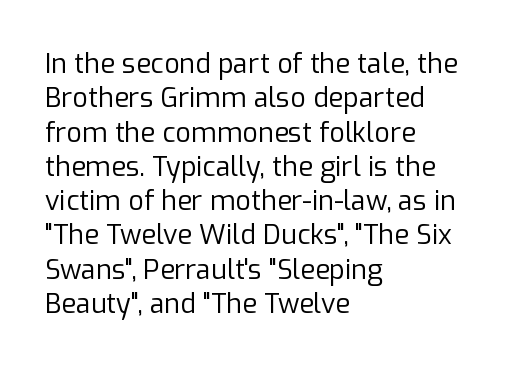
The image shows 27 px text type, upright; set left-aligned, normal line spacing (1.27x), normal letter spacing, not underlined.
